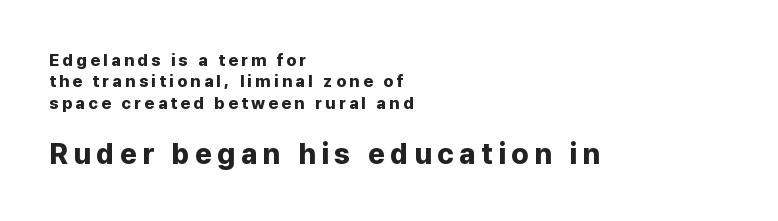
{"serif": "no", "italic": "no", "bold": "yes", "weight": "bold", "width": "normal", "stroke_contrast": "low", "x_height": "medium", "monospaced": "no", "underline": "no", "align": "left", "line_spacing": "normal", "line_spacing_ratio": 1.26, "larger_block": "second", "size_ratio": 1.71, "glyph_px": 29}
